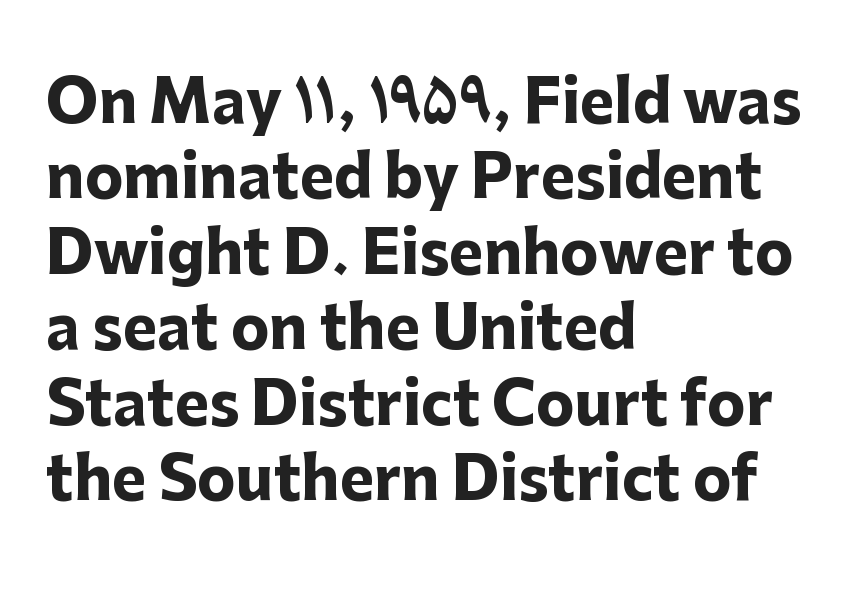
The image shows 58 px heavy sans-serif type, upright; set left-aligned, normal line spacing (1.3x), normal letter spacing, not underlined; low stroke contrast and a medium x-height.
